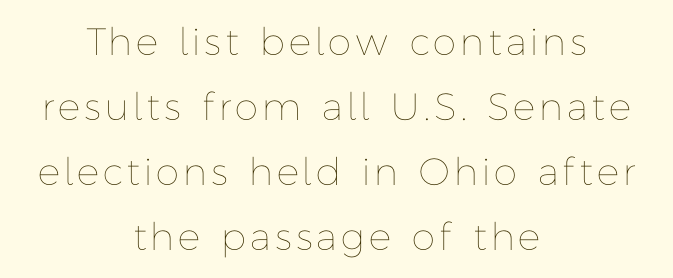
{"italic": "no", "bold": "no", "weight": "thin", "width": "normal", "stroke_contrast": "low", "x_height": "medium", "monospaced": "no", "underline": "no", "align": "center", "line_spacing_ratio": 1.71, "glyph_px": 38}
